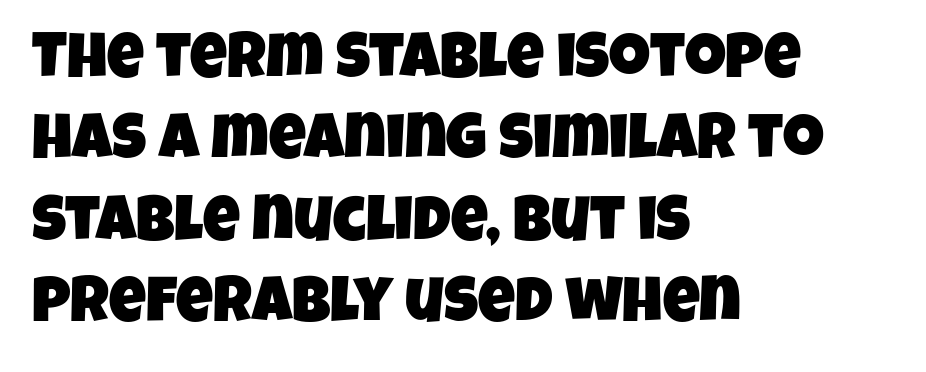
{"serif": "no", "width": "condensed", "stroke_contrast": "low", "x_height": "large", "monospaced": "no", "underline": "no", "align": "left", "line_spacing": "normal", "line_spacing_ratio": 1.27, "letter_spacing": "normal", "letter_spacing_em": 0.0, "glyph_px": 64}
